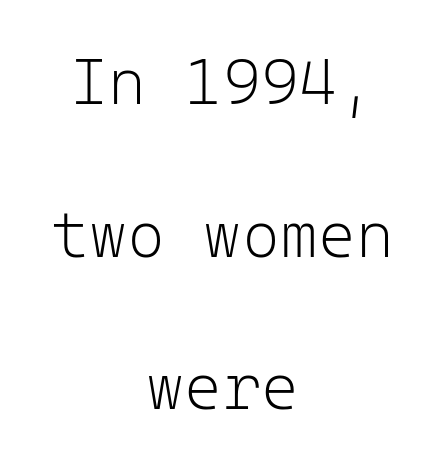
Q: Is the text bold? A: No.
Q: Is the text italic (slanted)? A: No, it is upright.
Q: Is the typeface a serif or a sans-serif typeface? A: Sans-serif.
Q: Is the text underlined? A: No.
Q: How is the paragraph aligned? A: Centered.
Q: Is the spacing between letters normal or unusually wide? A: Normal.
Q: Is the spacing between lines tight, normal or loose? A: Loose.
Q: Width (condensed, normal, or wide)? A: Normal.
Q: Stroke contrast? A: Low.
Q: x-height? A: Medium.
Q: Monospaced? A: Yes.
